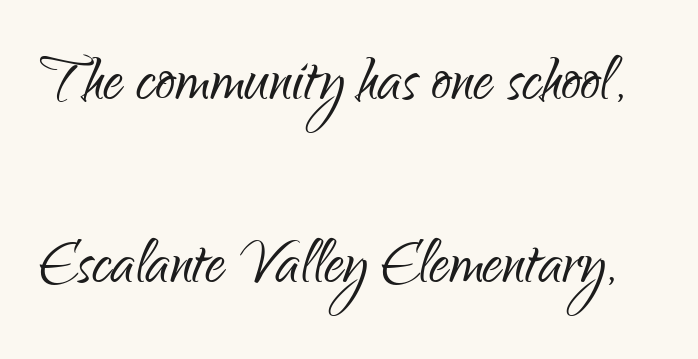
The image shows 78 px light, condensed sans-serif type; set loose line spacing (2.34x), normal letter spacing, not underlined; low stroke contrast and a small x-height.
